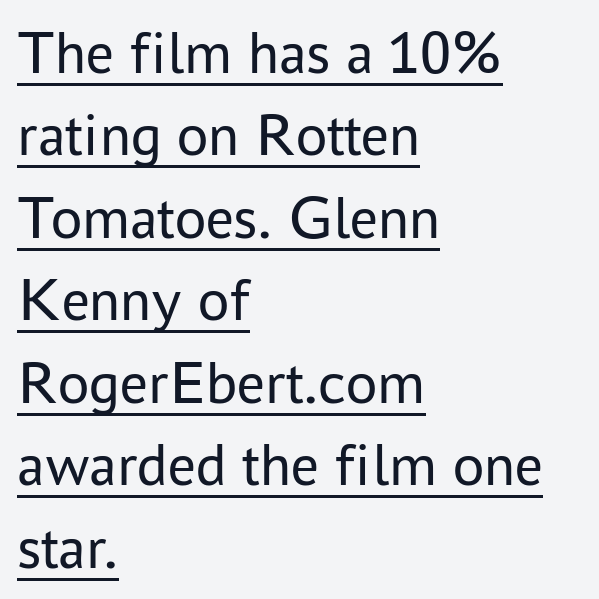
The image shows 62 px regular-weight sans-serif type, upright; set left-aligned, normal line spacing (1.33x), normal letter spacing, underlined; low stroke contrast and a medium x-height.
